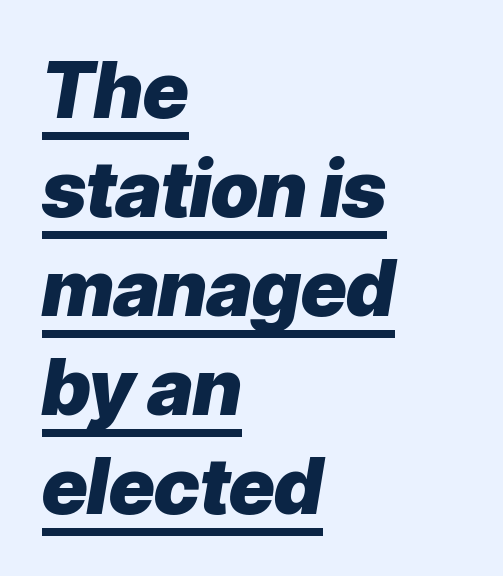
The image shows 78 px heavy type, italic (leaning right); set left-aligned, normal line spacing (1.27x), normal letter spacing, underlined; low stroke contrast and a medium x-height.
